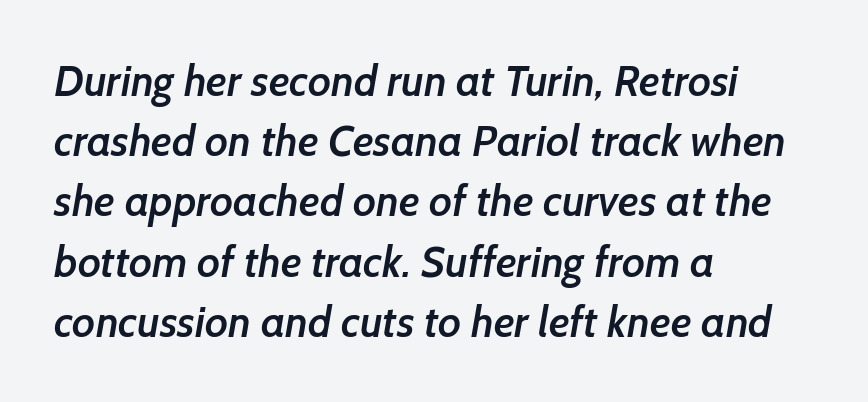
The passage shown has conventional tracking throughout. Unlike a traditional serif, this face leaves its strokes unadorned. Interline gaps are of average width in this sample. Left-aligned paragraph, ragged on the right. As a designer I'd log this as weight 600, semibold.
